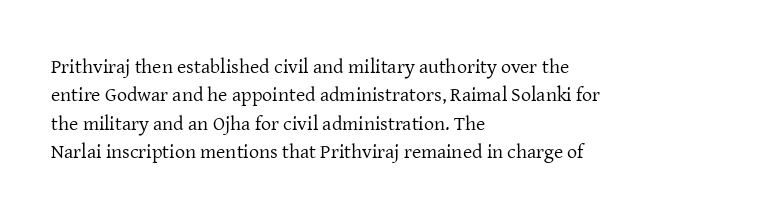
The image shows 20 px text type, upright; set left-aligned, normal line spacing (1.42x), normal letter spacing, not underlined.
